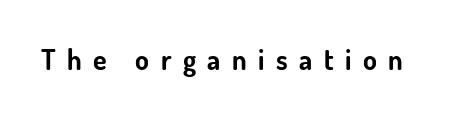
Q: Is the text bold? A: Yes.
Q: Is the text italic (slanted)? A: No, it is upright.
Q: Is the typeface a serif or a sans-serif typeface? A: Sans-serif.
Q: Is the text underlined? A: No.
Q: Is the spacing between letters normal or unusually wide? A: Unusually wide.
Q: Width (condensed, normal, or wide)? A: Normal.
Q: Stroke contrast? A: Low.
Q: x-height? A: Small.
Q: Monospaced? A: No.
